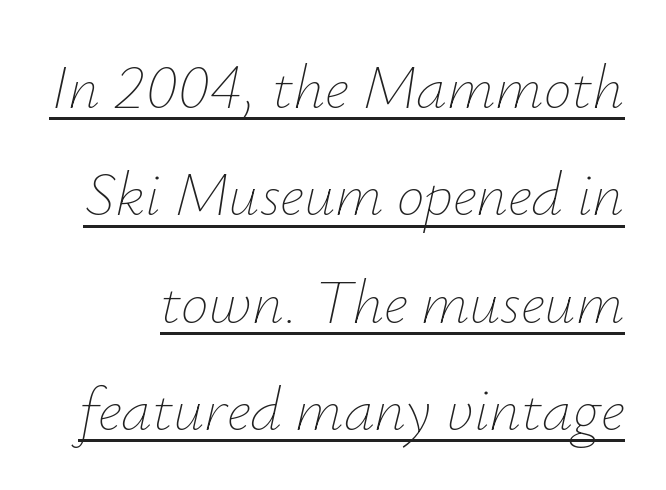
Q: Is the text bold? A: No.
Q: Is the text italic (slanted)? A: Yes, it leans right by about 12 degrees.
Q: Is the text underlined? A: Yes.
Q: Is the spacing between letters normal or unusually wide? A: Normal.
Q: Width (condensed, normal, or wide)? A: Normal.
Q: Stroke contrast? A: Low.
Q: x-height? A: Small.
Q: Monospaced? A: No.
